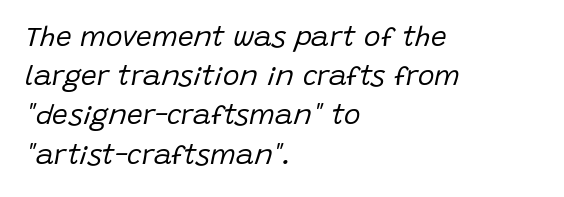
The image shows 28 px regular-weight type, italic (leaning right); set left-aligned, normal line spacing (1.4x), normal letter spacing, not underlined; low stroke contrast and a large x-height.
